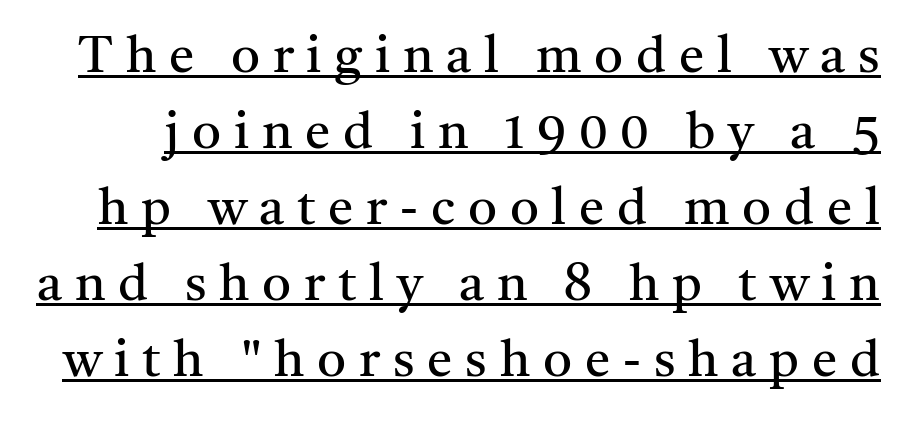
The image shows 51 px regular-weight serif type, upright; set normal line spacing (1.49x), unusually wide letter spacing (+0.25 em), underlined; medium stroke contrast and a medium x-height.
